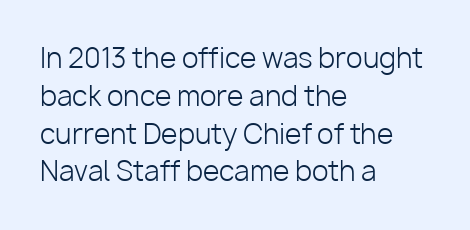
Short note: letters normally spaced. These lines are set flush left with a ragged right edge. The passage shown is not bold in any degree. Rows of type keep a routine distance in the vertical direction. This is the regular roman posture of the typeface.
